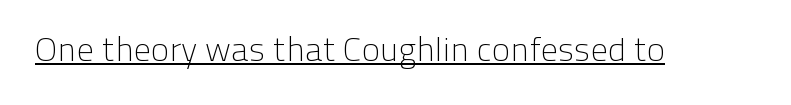
The image shows 34 px light sans-serif type, upright; set normal letter spacing, underlined; low stroke contrast and a medium x-height.
